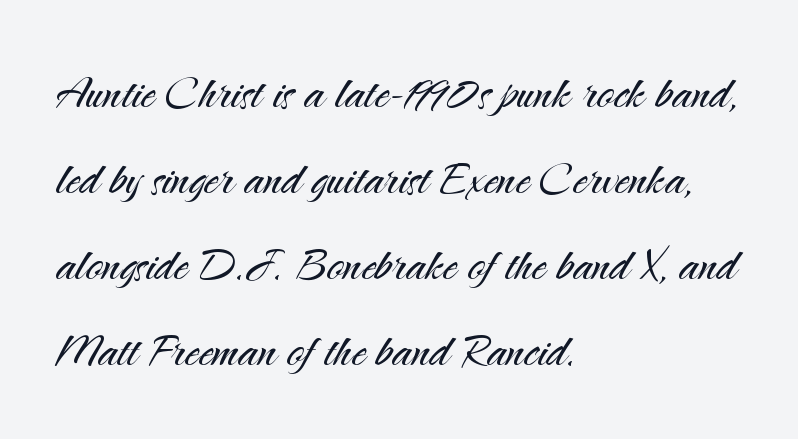
{"serif": "no", "bold": "no", "weight": "light", "width": "normal", "stroke_contrast": "medium", "x_height": "small", "monospaced": "no", "underline": "no", "align": "left", "line_spacing": "normal", "line_spacing_ratio": 1.51, "letter_spacing": "normal", "letter_spacing_em": 0.0, "glyph_px": 57}
